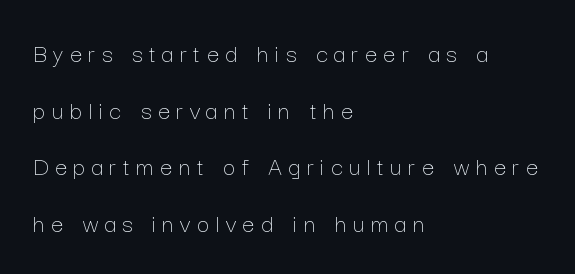
{"italic": "no", "bold": "no", "underline": "no", "align": "left", "line_spacing": "loose", "line_spacing_ratio": 2.1, "letter_spacing": "wide", "letter_spacing_em": 0.24, "glyph_px": 27}
